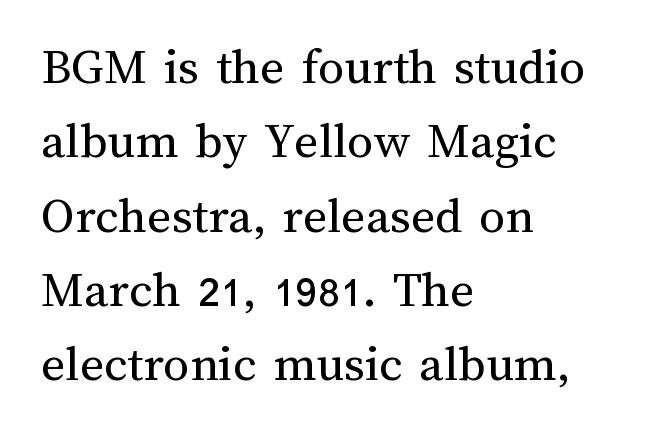
{"italic": "no", "bold": "no", "weight": "regular", "width": "normal", "stroke_contrast": "medium", "x_height": "medium", "monospaced": "no", "underline": "no", "align": "left", "line_spacing": "normal", "line_spacing_ratio": 1.43, "letter_spacing": "normal", "letter_spacing_em": 0.0, "glyph_px": 52}
